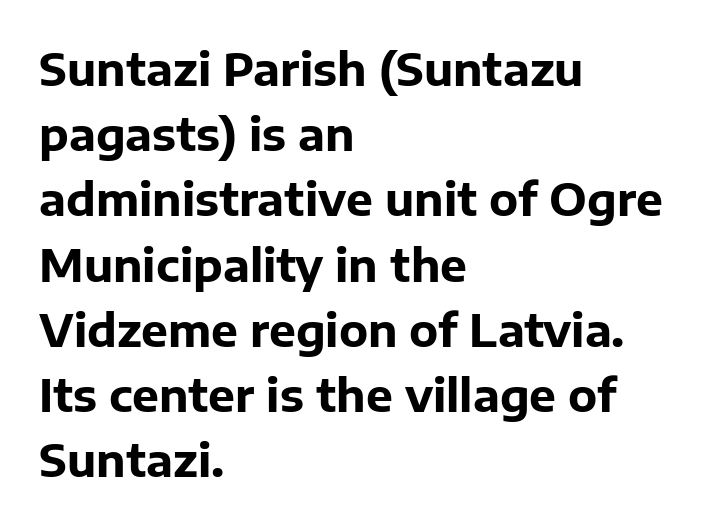
The image shows 45 px bold sans-serif type, upright; set left-aligned, normal line spacing (1.45x), normal letter spacing, not underlined; low stroke contrast and a medium x-height.
